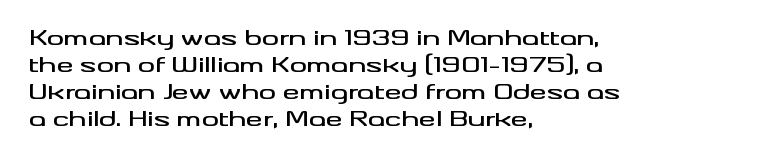
{"italic": "no", "underline": "no", "align": "left", "line_spacing": "normal", "line_spacing_ratio": 1.29, "letter_spacing": "normal", "letter_spacing_em": 0.0, "glyph_px": 21}
